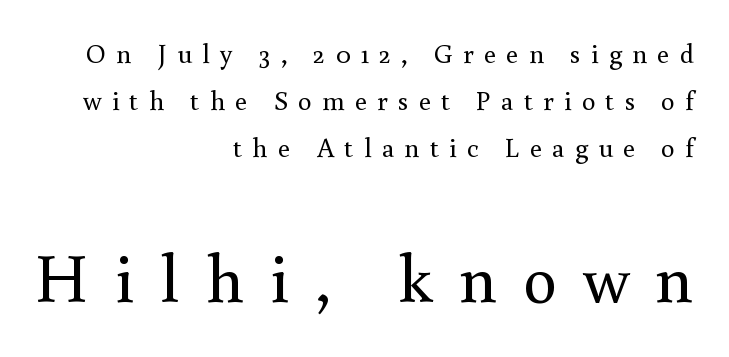
The image shows 68 px regular-weight serif type, upright; set right-aligned, line spacing 1.75x, unusually wide letter spacing (+0.38 em), not underlined; the second (bottom) block is 2.52x larger; a small x-height.
